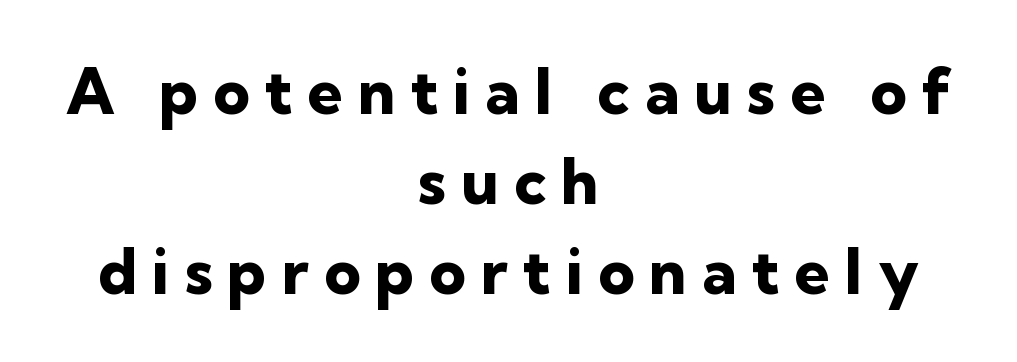
Descender tails drop into unmarked territory. Plenty of ink on the page — the face is bold. Is this a sans? Yes — the strokes have no serifs. Tall strokes in this sample are plumb rather than angled. This sample is center-justified, so both line endings float freely.
